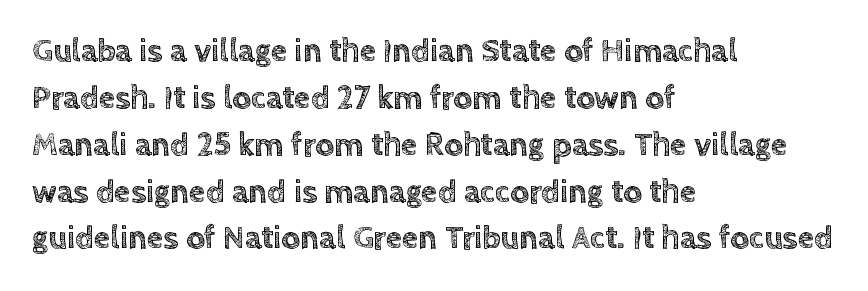
The image shows 33 px text type, upright; set left-aligned, normal line spacing (1.42x), normal letter spacing, not underlined; a large x-height.
